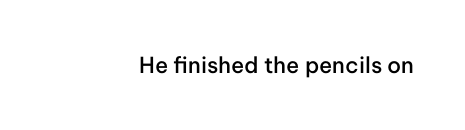
There is no visible air inserted between adjacent glyphs. The characters look somewhat weighty, a semibold short of true bold. Check the space under the baseline: it is left empty. Ascenders rise straight up at ninety degrees.
